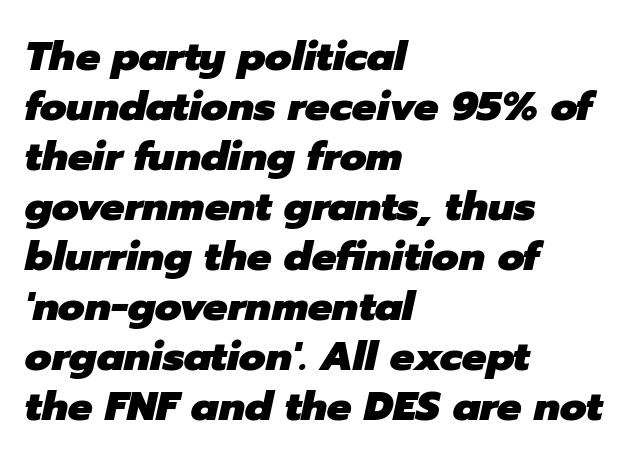
Q: Is the text bold? A: Yes.
Q: Is the text italic (slanted)? A: Yes, it leans right by about 12 degrees.
Q: Is the text underlined? A: No.
Q: How is the paragraph aligned? A: Left-aligned.
Q: Is the spacing between letters normal or unusually wide? A: Normal.
Q: Width (condensed, normal, or wide)? A: Normal.
Q: Stroke contrast? A: Low.
Q: x-height? A: Medium.
Q: Monospaced? A: No.
